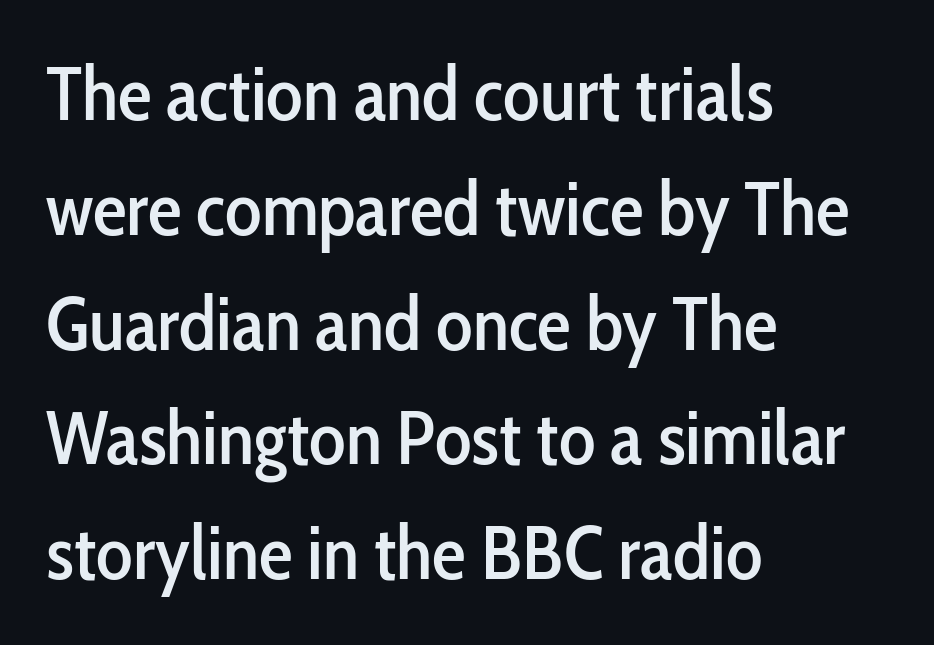
Q: Is the text italic (slanted)? A: No, it is upright.
Q: Is the typeface a serif or a sans-serif typeface? A: Sans-serif.
Q: Is the text underlined? A: No.
Q: How is the paragraph aligned? A: Left-aligned.
Q: Is the spacing between letters normal or unusually wide? A: Normal.
Q: Is the spacing between lines tight, normal or loose? A: Normal.
Q: Width (condensed, normal, or wide)? A: Condensed.
Q: Stroke contrast? A: Low.
Q: x-height? A: Medium.
Q: Monospaced? A: No.
